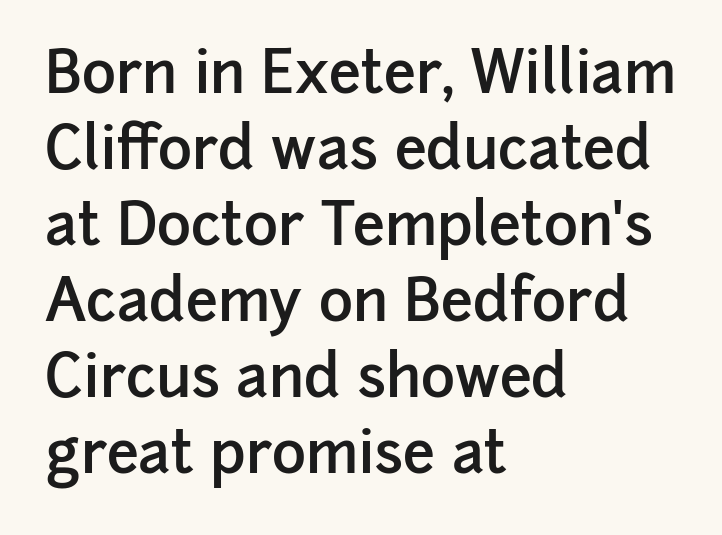
The image shows 58 px semibold sans-serif type, upright; set left-aligned, normal line spacing (1.31x), normal letter spacing, not underlined; low stroke contrast and a medium x-height.
